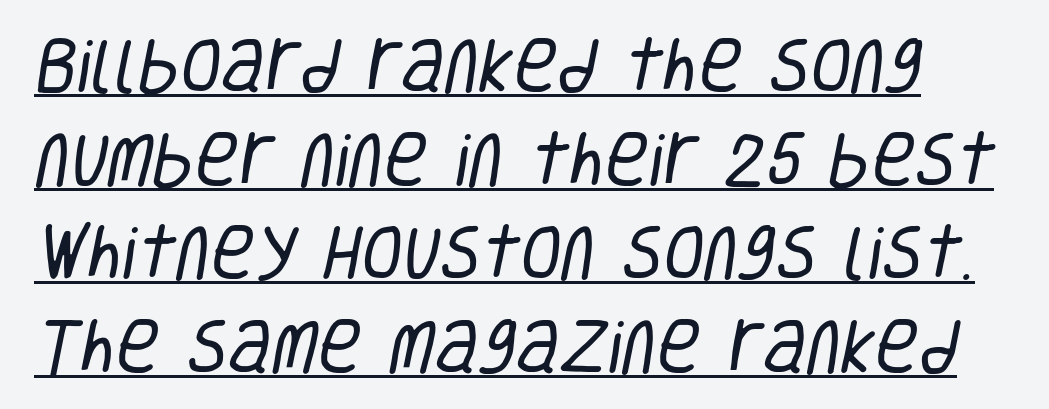
The image shows 60 px regular-weight, condensed sans-serif type; set normal line spacing (1.56x), normal letter spacing, underlined; low stroke contrast and a large x-height.
